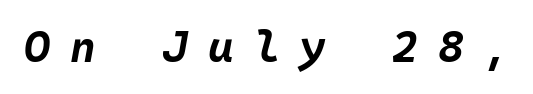
{"italic": "yes", "lean": "right", "slant_degrees": 10, "bold": "yes", "weight": "bold", "width": "normal", "stroke_contrast": "low", "x_height": "large", "underline": "no", "letter_spacing": "wide", "letter_spacing_em": 0.46, "glyph_px": 44}
